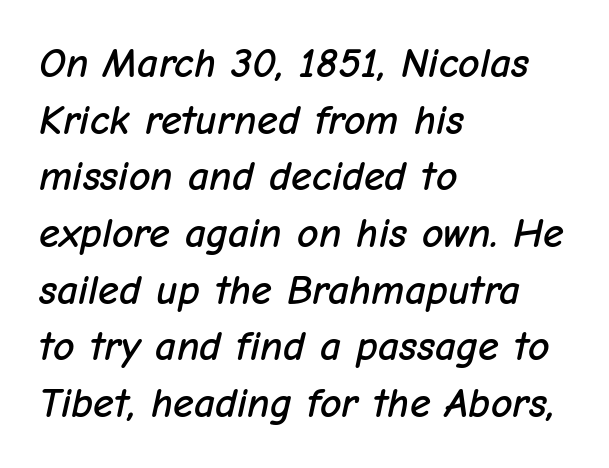
The image shows 42 px text type, italic (leaning right); set left-aligned, normal line spacing (1.35x), normal letter spacing, not underlined; low stroke contrast and a medium x-height.
